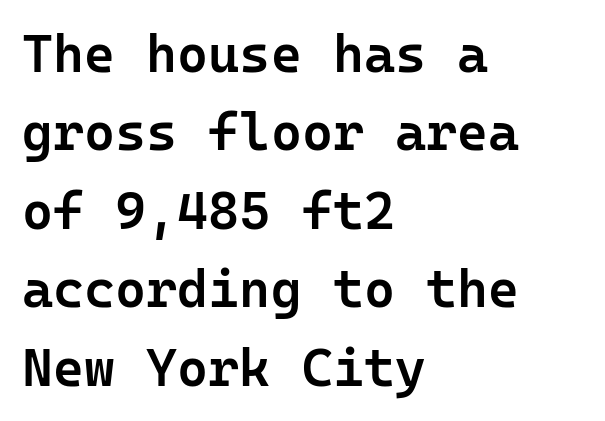
The image shows 53 px semibold sans-serif type, upright, monospaced; set left-aligned, normal line spacing (1.48x), normal letter spacing, not underlined; low stroke contrast and a medium x-height.
